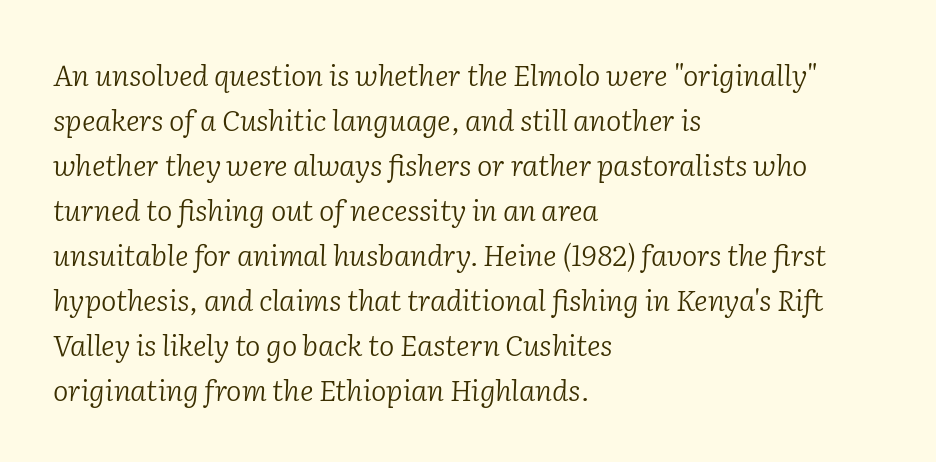
The image shows 29 px light serif type, italic (leaning right); set left-aligned, normal line spacing (1.55x), normal letter spacing, not underlined; low stroke contrast and a medium x-height.
